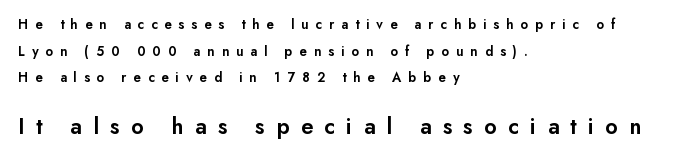
Q: Is the text bold? A: Semi-bold.
Q: Is the text italic (slanted)? A: No, it is upright.
Q: Is the text underlined? A: No.
Q: How is the paragraph aligned? A: Left-aligned.
Q: Is the spacing between letters normal or unusually wide? A: Unusually wide.
Q: Is the spacing between lines tight, normal or loose? A: Loose.
Q: Which block of text is set in a larger size, the first (top) or the second (bottom)? A: The second (bottom) one.
